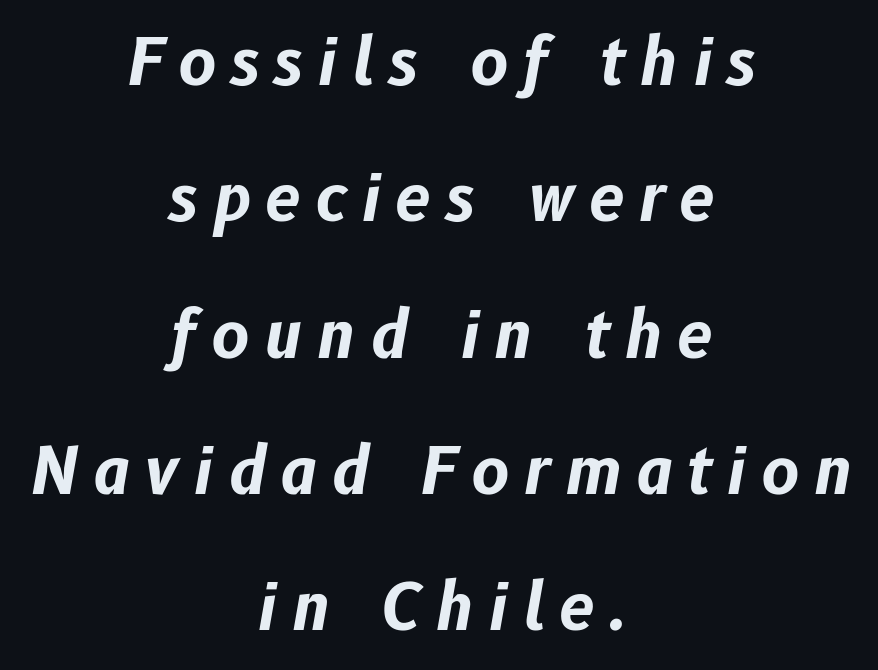
{"italic": "yes", "lean": "right", "slant_degrees": 10, "bold": "yes", "weight": "bold", "width": "normal", "stroke_contrast": "low", "x_height": "medium", "monospaced": "no", "underline": "no", "align": "center", "line_spacing": "loose", "line_spacing_ratio": 2.13, "letter_spacing": "wide", "letter_spacing_em": 0.23, "glyph_px": 64}
